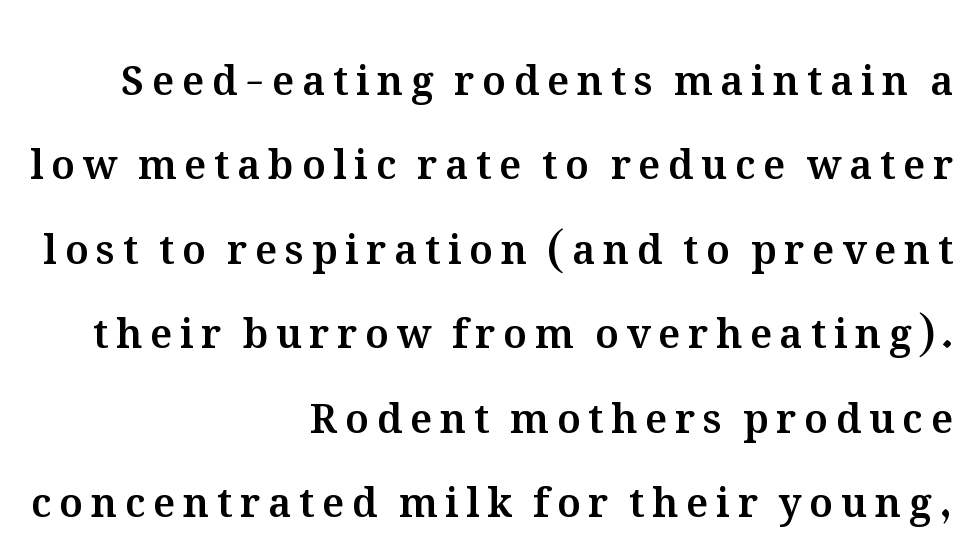
Q: Is the text italic (slanted)? A: No, it is upright.
Q: Is the text underlined? A: No.
Q: How is the paragraph aligned? A: Right-aligned.
Q: Is the spacing between lines tight, normal or loose? A: Loose.
Q: Width (condensed, normal, or wide)? A: Normal.
Q: Stroke contrast? A: Medium.
Q: x-height? A: Medium.
Q: Monospaced? A: No.
